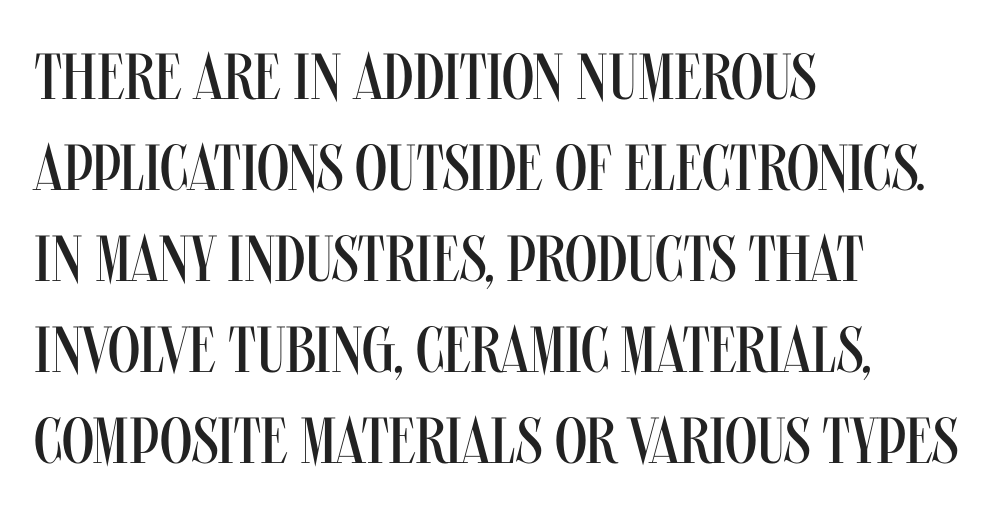
{"serif": "no", "italic": "no", "bold": "no", "weight": "regular", "width": "condensed", "stroke_contrast": "medium", "x_height": "large", "monospaced": "no", "underline": "no", "align": "left", "line_spacing": "normal", "line_spacing_ratio": 1.4, "letter_spacing": "normal", "letter_spacing_em": 0.0, "glyph_px": 65}
